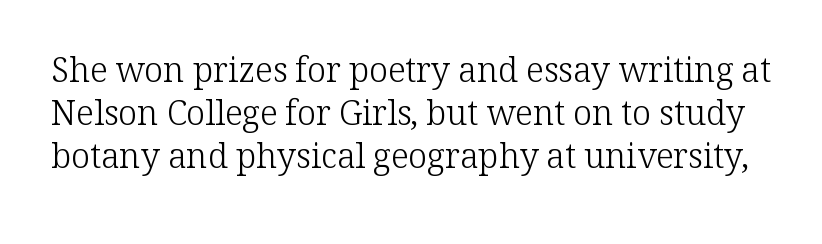
{"serif": "yes", "italic": "no", "bold": "no", "weight": "light", "width": "normal", "stroke_contrast": "low", "x_height": "medium", "monospaced": "no", "underline": "no", "line_spacing": "normal", "line_spacing_ratio": 1.26, "letter_spacing": "normal", "letter_spacing_em": 0.0, "glyph_px": 34}
